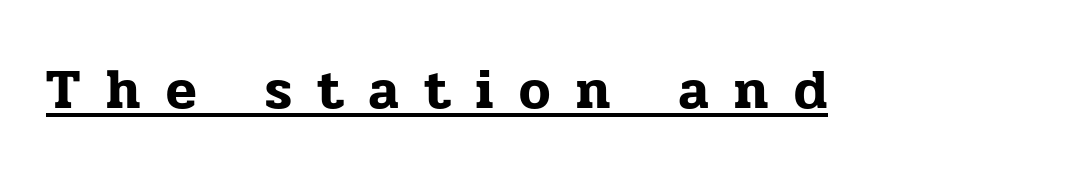
{"serif": "yes", "italic": "no", "width": "normal", "stroke_contrast": "low", "x_height": "medium", "monospaced": "no", "underline": "yes", "letter_spacing": "wide", "letter_spacing_em": 0.46, "glyph_px": 56}
